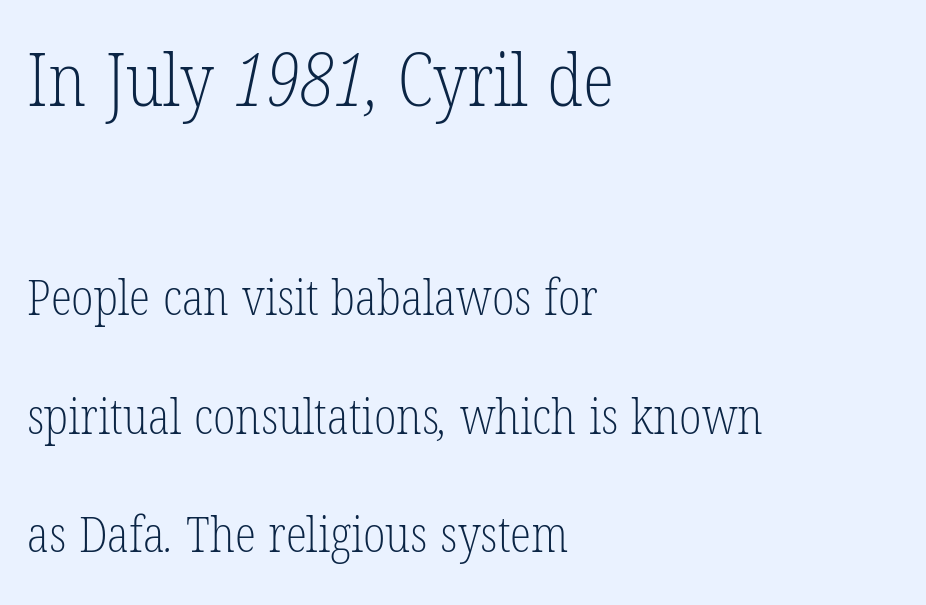
{"serif": "yes", "bold": "no", "weight": "light", "width": "condensed", "stroke_contrast": "low", "x_height": "medium", "monospaced": "no", "underline": "no", "align": "left", "line_spacing": "loose", "line_spacing_ratio": 2.42, "letter_spacing": "normal", "letter_spacing_em": 0.0, "larger_block": "first", "size_ratio": 1.49, "glyph_px": 73}
